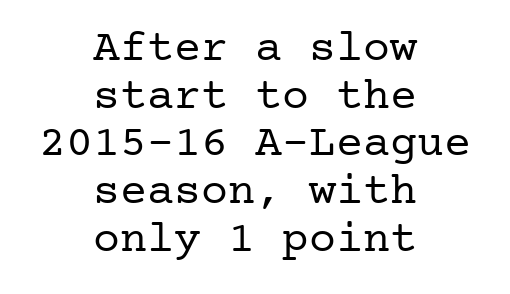
Lines of text with bare space underneath. Stem width sits at or under what a default text font uses. Ascenders rise straight up at ninety degrees. This sample is center-justified, so both line endings float freely.
